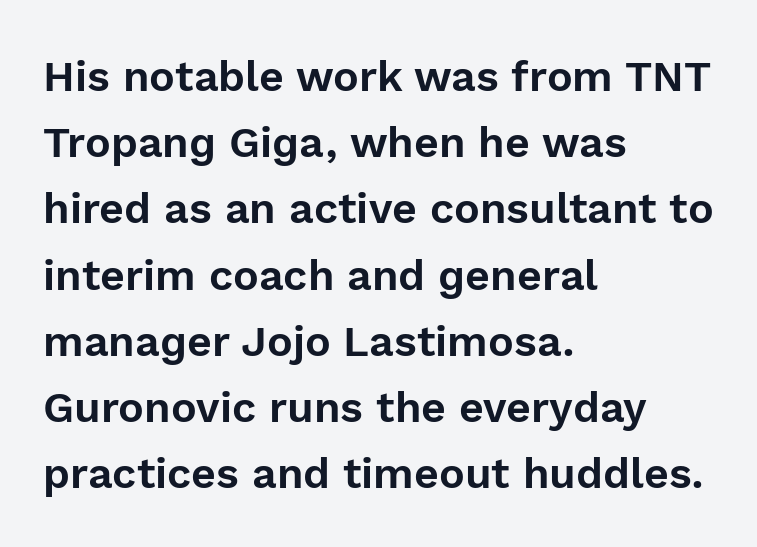
Type style note: lacks serifs. The letters advance in unequal steps, a hallmark of proportional type. The horizontal fit of the characters is conventional and even. A clean baseline with only descenders dipping below it. Layout note: lines flush left.
